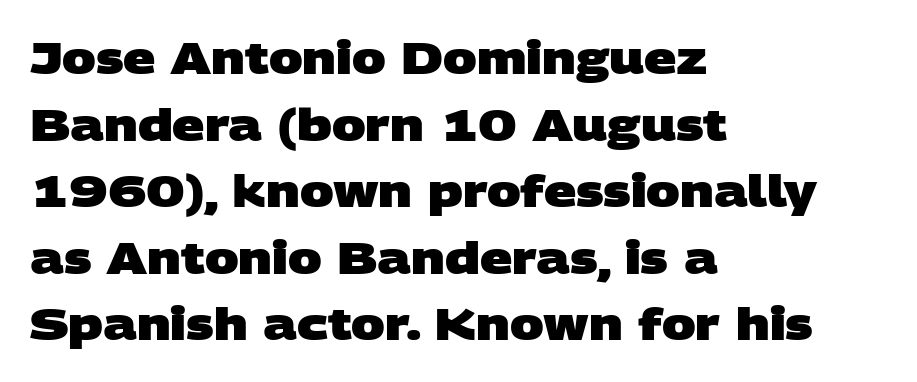
Any mark beneath the type? The region is blank. Weight check: bold — yes, fully. Summary of vertical rhythm: regular, with standard interline spacing. Characters follow at the spacing the type designer built in.
